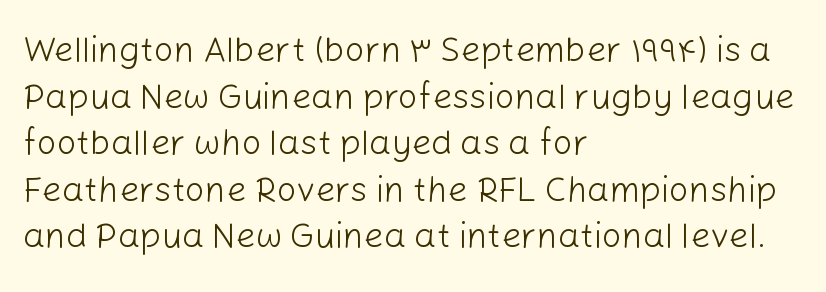
Q: Is the text bold? A: No.
Q: Is the text italic (slanted)? A: No, it is upright.
Q: Is the typeface a serif or a sans-serif typeface? A: Sans-serif.
Q: Is the text underlined? A: No.
Q: How is the paragraph aligned? A: Left-aligned.
Q: Is the spacing between letters normal or unusually wide? A: Normal.
Q: Is the spacing between lines tight, normal or loose? A: Normal.
Q: Width (condensed, normal, or wide)? A: Normal.
Q: Stroke contrast? A: Low.
Q: x-height? A: Medium.
Q: Monospaced? A: No.
